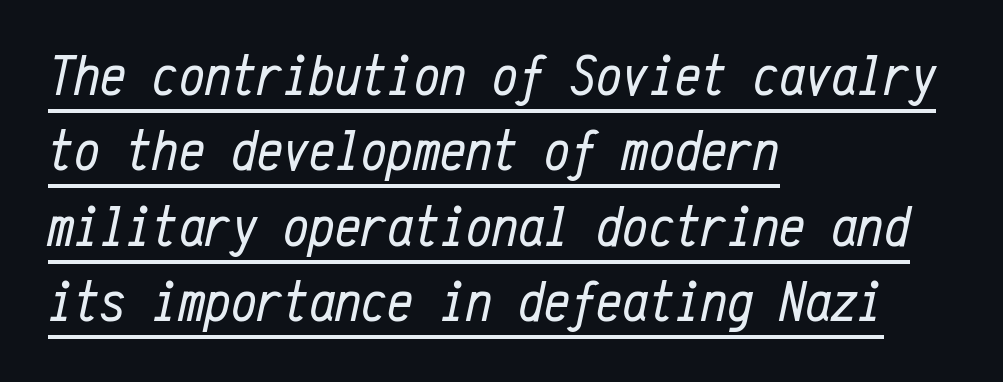
{"italic": "yes", "lean": "right", "slant_degrees": 12, "bold": "no", "weight": "regular", "width": "condensed", "stroke_contrast": "low", "x_height": "medium", "monospaced": "yes", "underline": "yes", "align": "left", "line_spacing": "normal", "line_spacing_ratio": 1.3, "letter_spacing": "normal", "letter_spacing_em": 0.0, "glyph_px": 58}
